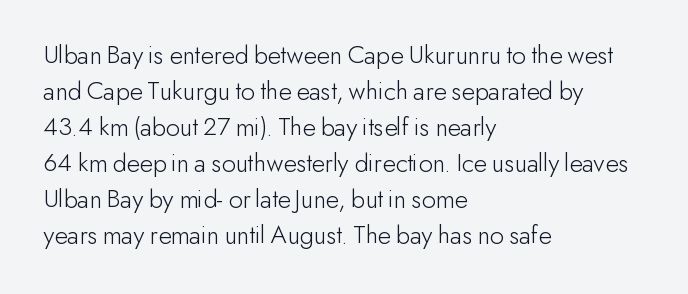
Q: Is the text bold? A: No.
Q: Is the text italic (slanted)? A: No, it is upright.
Q: Is the text underlined? A: No.
Q: How is the paragraph aligned? A: Left-aligned.
Q: Is the spacing between letters normal or unusually wide? A: Normal.
Q: Is the spacing between lines tight, normal or loose? A: Normal.
